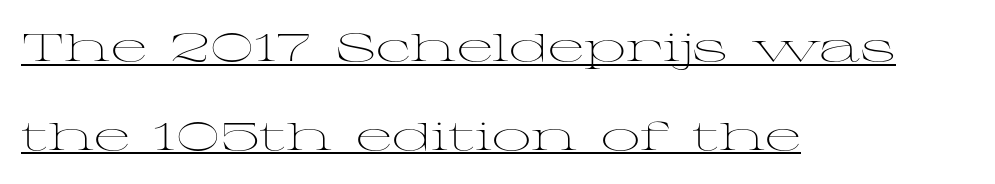
Q: Is the text bold? A: No.
Q: Is the text italic (slanted)? A: No, it is upright.
Q: Is the typeface a serif or a sans-serif typeface? A: Serif.
Q: Is the text underlined? A: Yes.
Q: How is the paragraph aligned? A: Left-aligned.
Q: Is the spacing between letters normal or unusually wide? A: Normal.
Q: Is the spacing between lines tight, normal or loose? A: Loose.
Q: Width (condensed, normal, or wide)? A: Wide.
Q: Stroke contrast? A: Medium.
Q: x-height? A: Medium.
Q: Monospaced? A: No.
